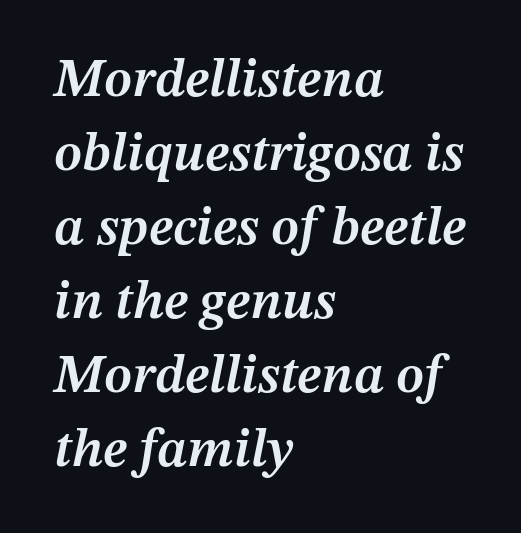
Q: Is the text bold? A: Semi-bold.
Q: Is the text italic (slanted)? A: Yes, it leans right by about 12 degrees.
Q: Is the text underlined? A: No.
Q: How is the paragraph aligned? A: Left-aligned.
Q: Is the spacing between letters normal or unusually wide? A: Normal.
Q: Is the spacing between lines tight, normal or loose? A: Normal.
Q: Width (condensed, normal, or wide)? A: Normal.
Q: Stroke contrast? A: Medium.
Q: x-height? A: Medium.
Q: Monospaced? A: No.
